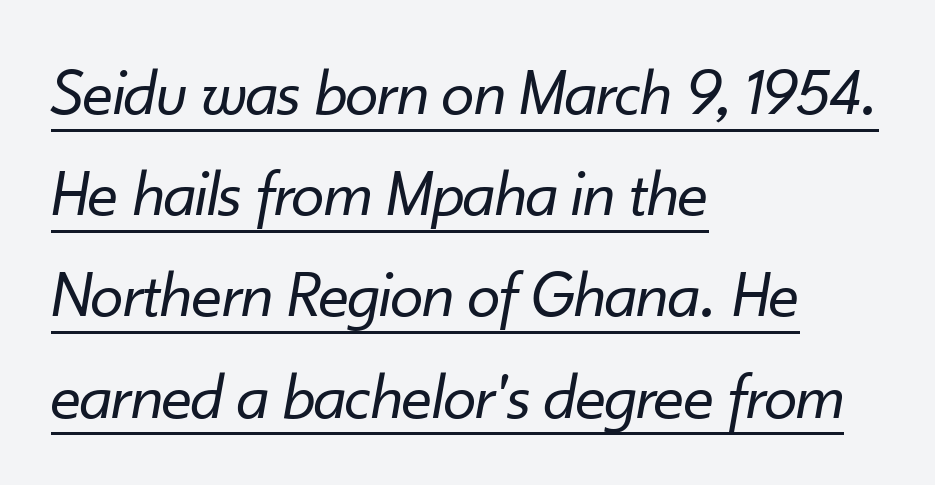
The image shows 67 px regular-weight type, italic (leaning right); set left-aligned, normal line spacing (1.51x), normal letter spacing, underlined; low stroke contrast and a small x-height.
